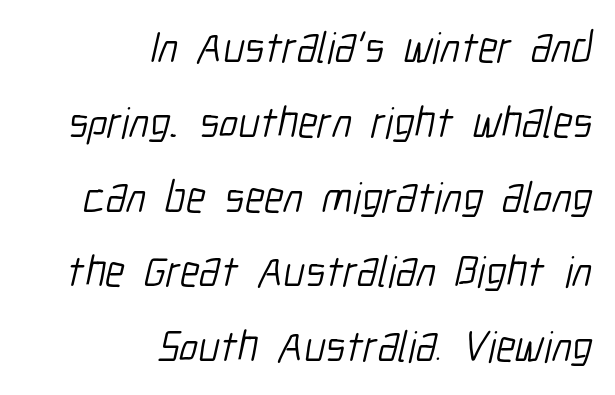
{"serif": "no", "bold": "no", "weight": "light", "width": "condensed", "stroke_contrast": "low", "x_height": "medium", "monospaced": "no", "underline": "no", "align": "right", "line_spacing": "normal", "line_spacing_ratio": 1.7, "letter_spacing": "normal", "letter_spacing_em": 0.0, "glyph_px": 44}
